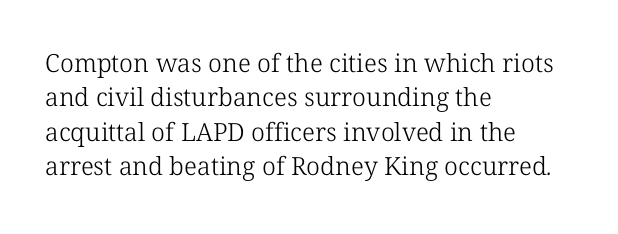
{"bold": "no", "underline": "no", "align": "left", "line_spacing": "normal", "line_spacing_ratio": 1.38, "letter_spacing": "normal", "letter_spacing_em": 0.0, "glyph_px": 25}
